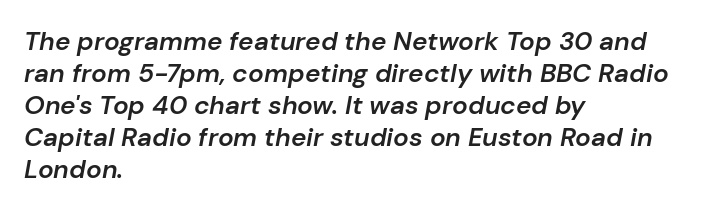
{"italic": "yes", "lean": "right", "slant_degrees": 10, "bold": "semi", "underline": "no", "align": "left", "line_spacing_ratio": 1.23, "letter_spacing": "normal", "letter_spacing_em": 0.0, "glyph_px": 26}
